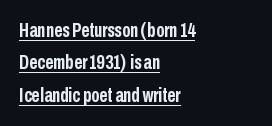
{"italic": "no", "bold": "yes", "underline": "yes", "align": "left", "line_spacing": "normal", "line_spacing_ratio": 1.62, "letter_spacing": "normal", "letter_spacing_em": 0.0, "glyph_px": 20}
